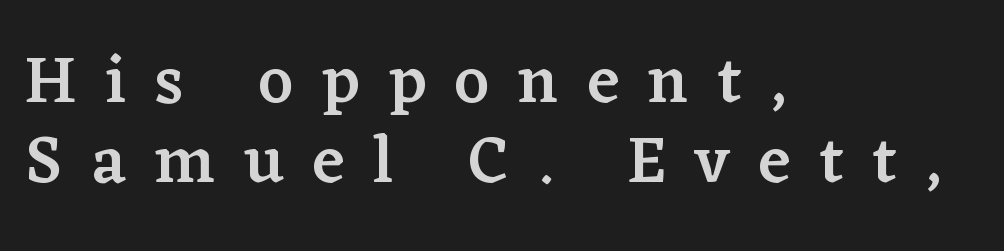
Q: Is the text bold? A: Semi-bold.
Q: Is the text italic (slanted)? A: No, it is upright.
Q: Is the typeface a serif or a sans-serif typeface? A: Serif.
Q: Is the text underlined? A: No.
Q: How is the paragraph aligned? A: Left-aligned.
Q: Is the spacing between letters normal or unusually wide? A: Unusually wide.
Q: Width (condensed, normal, or wide)? A: Normal.
Q: Stroke contrast? A: Low.
Q: x-height? A: Medium.
Q: Monospaced? A: No.
